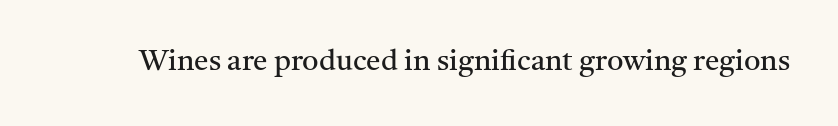
The image shows 29 px regular-weight serif type, upright; set normal letter spacing, not underlined; medium stroke contrast and a medium x-height.
